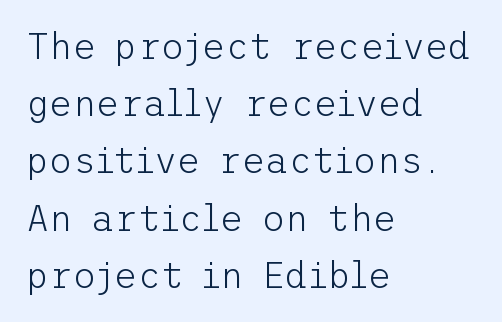
The image shows 36 px light sans-serif type, upright; set left-aligned, normal line spacing (1.59x), normal letter spacing, not underlined; low stroke contrast and a medium x-height.
